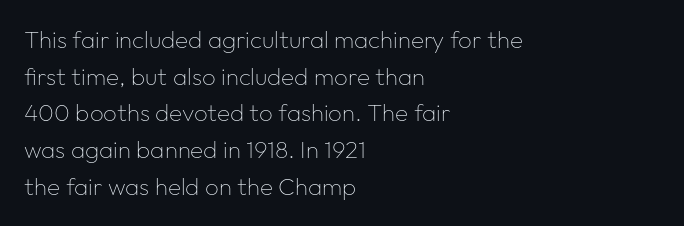
{"italic": "no", "bold": "no", "underline": "no", "align": "left", "line_spacing": "normal", "line_spacing_ratio": 1.53, "letter_spacing": "normal", "letter_spacing_em": 0.0, "glyph_px": 24}
